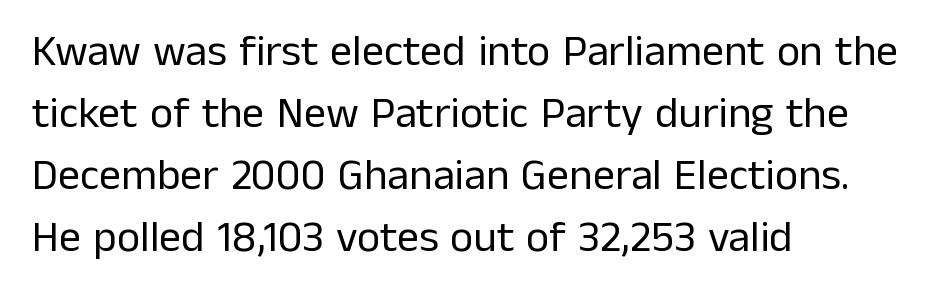
{"serif": "no", "italic": "no", "bold": "no", "weight": "regular", "width": "normal", "stroke_contrast": "low", "x_height": "medium", "monospaced": "no", "underline": "no", "align": "left", "line_spacing": "normal", "line_spacing_ratio": 1.41, "letter_spacing": "normal", "letter_spacing_em": 0.0, "glyph_px": 44}
